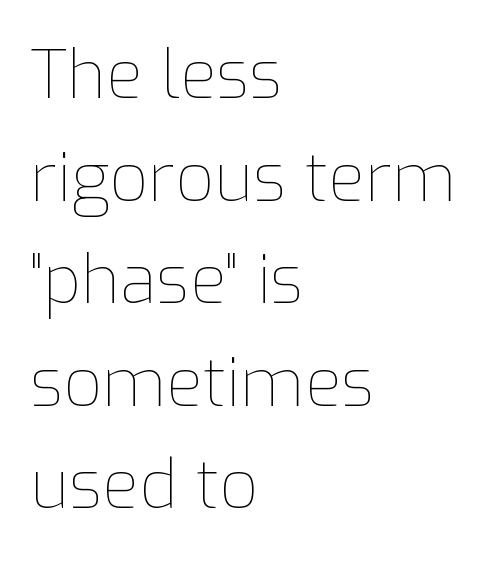
The image shows 67 px thin type, upright; set left-aligned, normal line spacing (1.53x), normal letter spacing, not underlined; low stroke contrast and a medium x-height.
